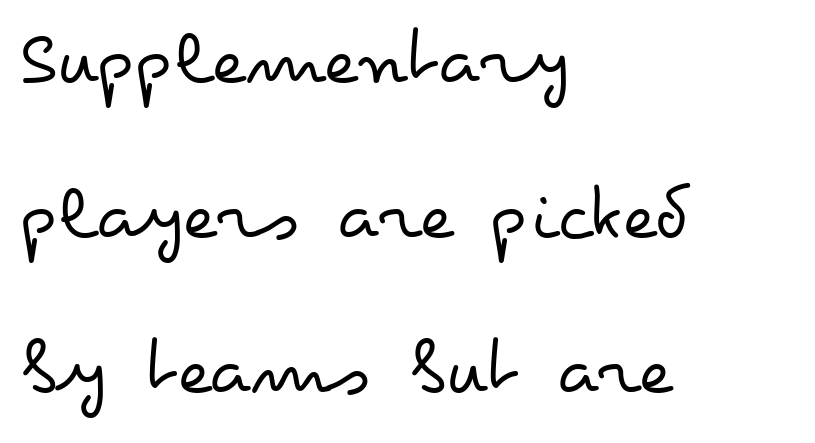
The passage is arranged the way most books set body copy — flush left. Plain, unruled lines of type. Unbolded letterforms with no extra heft. Looks like regular typesetting: each glyph gets only the width it needs. Tracking here is standard; glyphs follow each other at the usual distance. Whoever set this chose breathing room over compactness in the vertical rhythm.
